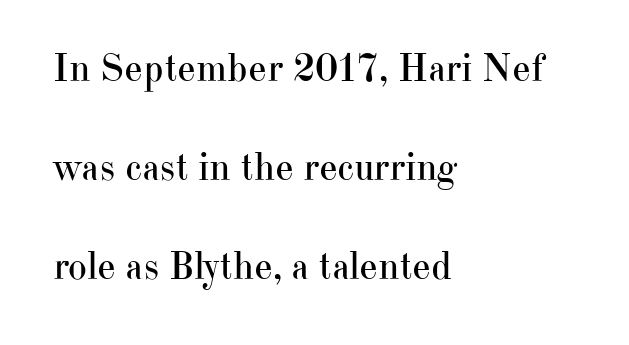
The image shows 40 px regular-weight serif type, upright; set left-aligned, loose line spacing (2.47x), normal letter spacing, not underlined; high stroke contrast and a small x-height.
